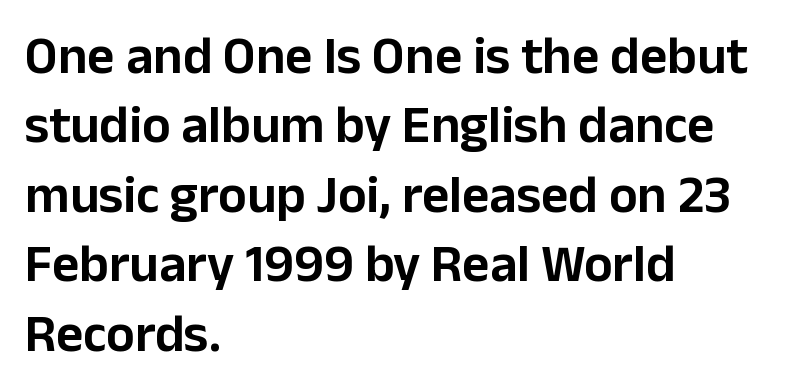
The image shows 53 px sans-serif type, upright; set left-aligned, normal line spacing (1.31x), normal letter spacing, not underlined; low stroke contrast and a medium x-height.
